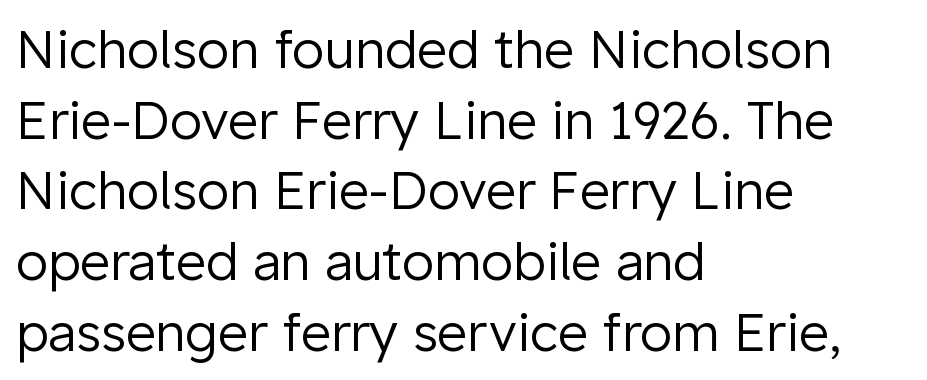
{"serif": "no", "italic": "no", "bold": "no", "weight": "regular", "width": "normal", "stroke_contrast": "low", "x_height": "medium", "monospaced": "no", "underline": "no", "align": "left", "line_spacing": "normal", "line_spacing_ratio": 1.36, "letter_spacing": "normal", "letter_spacing_em": 0.0, "glyph_px": 52}
